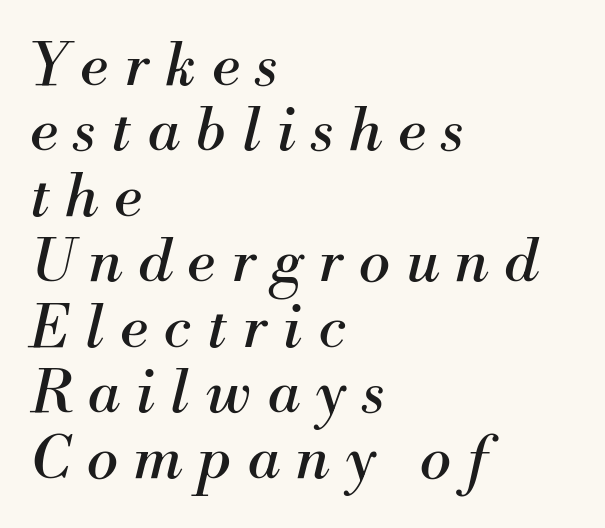
The face used here is proportionally spaced, like ordinary book or web type. The paragraph has a hard left edge and a soft right edge. The lettering tilts uniformly, giving the passage an italic look. Ink coverage per letter is moderate at most.
